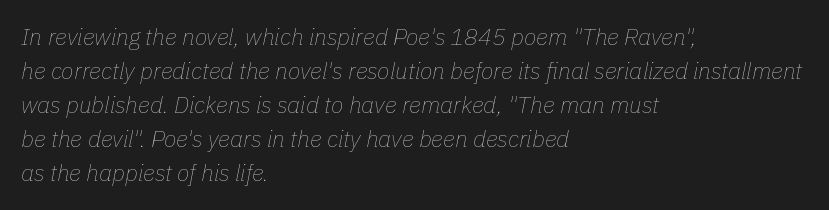
{"italic": "yes", "lean": "right", "slant_degrees": 11, "bold": "no", "underline": "no", "align": "left", "line_spacing": "normal", "line_spacing_ratio": 1.48, "letter_spacing": "normal", "letter_spacing_em": 0.0, "glyph_px": 23}
